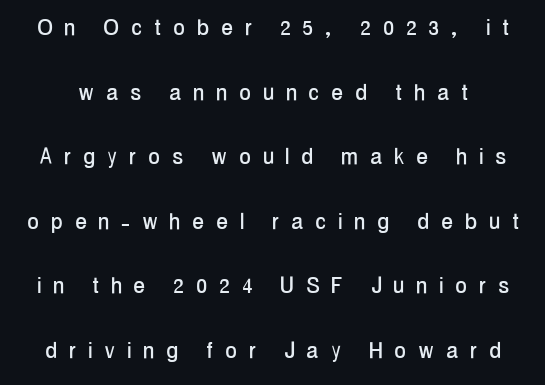
{"italic": "no", "underline": "no", "line_spacing": "loose", "line_spacing_ratio": 2.39, "letter_spacing": "wide", "letter_spacing_em": 0.47, "glyph_px": 27}
